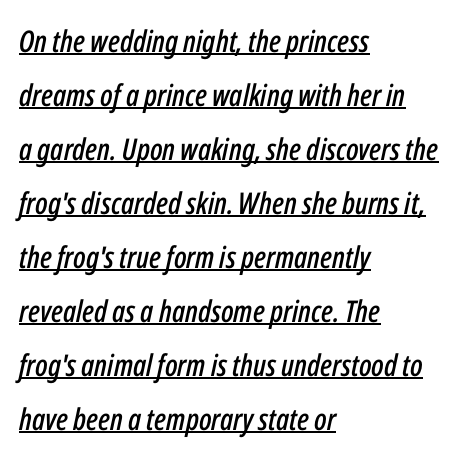
{"italic": "yes", "lean": "right", "slant_degrees": 12, "width": "condensed", "stroke_contrast": "low", "x_height": "medium", "monospaced": "no", "underline": "yes", "align": "left", "line_spacing_ratio": 1.8, "letter_spacing": "normal", "letter_spacing_em": 0.0, "glyph_px": 30}
